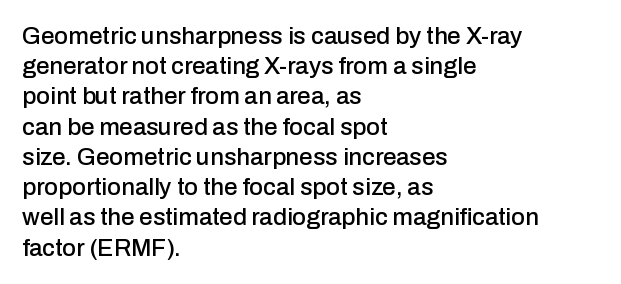
The image shows 24 px text type, upright; set left-aligned, normal line spacing (1.26x), normal letter spacing, not underlined.
